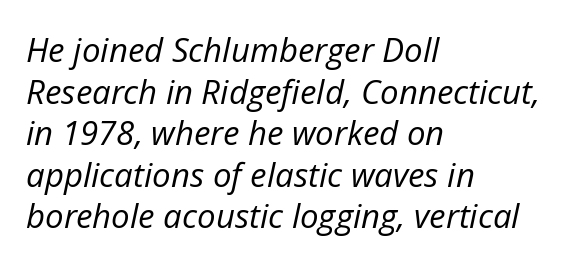
{"italic": "yes", "lean": "right", "slant_degrees": 12, "bold": "no", "weight": "regular", "width": "normal", "stroke_contrast": "low", "x_height": "medium", "monospaced": "no", "underline": "no", "align": "left", "line_spacing": "normal", "line_spacing_ratio": 1.26, "letter_spacing": "normal", "letter_spacing_em": 0.0, "glyph_px": 33}
